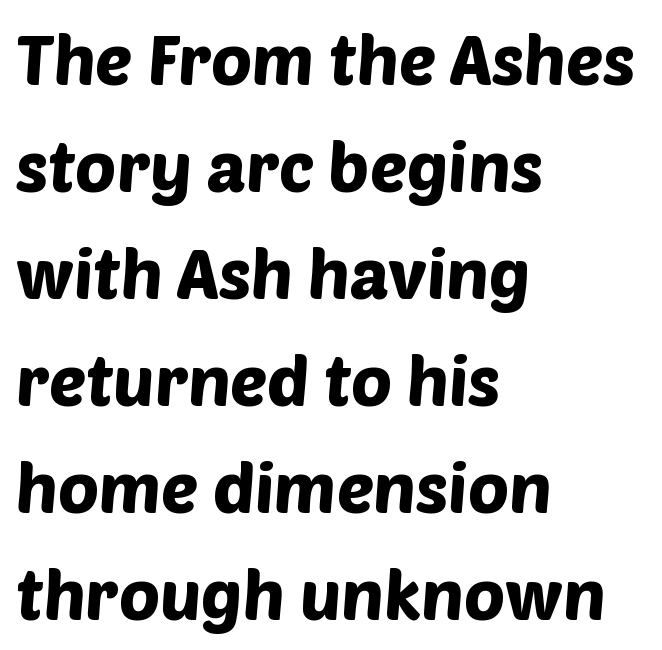
The image shows 69 px sans-serif type; set left-aligned, normal line spacing (1.55x), normal letter spacing, not underlined; low stroke contrast and a large x-height.
